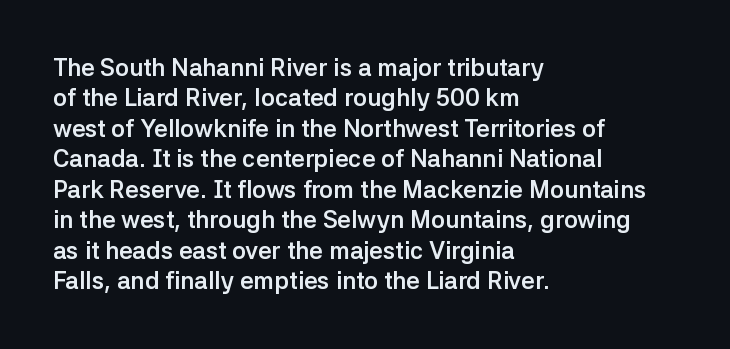
The image shows 24 px bold type, upright; set left-aligned, normal line spacing (1.27x), normal letter spacing, not underlined.
